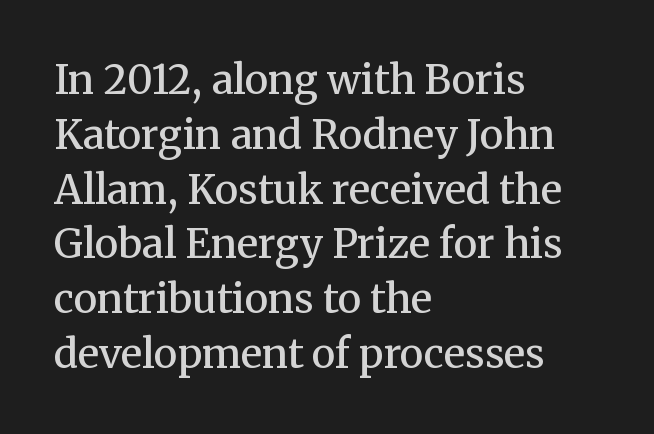
The area under the type is left untouched. All the whitespace from short lines collects on the right. The type family on display is of the serif kind. The face used here is proportionally spaced, like ordinary book or web type.
